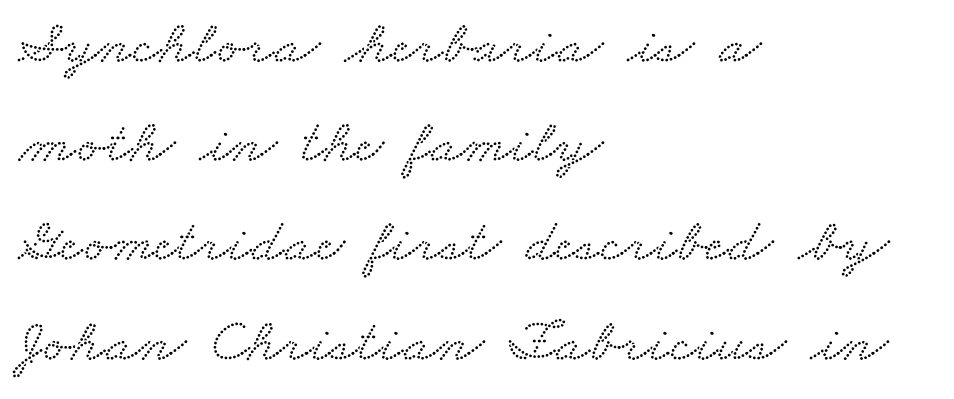
The image shows 62 px wide type; set left-aligned, normal line spacing (1.6x), normal letter spacing, not underlined; low stroke contrast and a small x-height.
